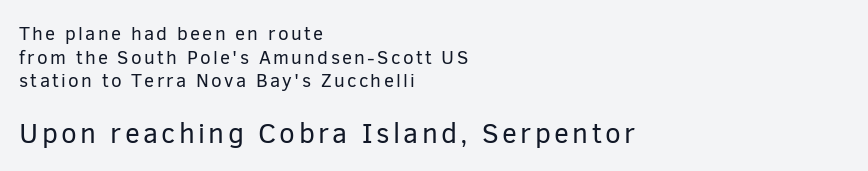
Q: Is the text bold? A: No.
Q: Is the text italic (slanted)? A: No, it is upright.
Q: Is the typeface a serif or a sans-serif typeface? A: Sans-serif.
Q: Is the text underlined? A: No.
Q: How is the paragraph aligned? A: Left-aligned.
Q: Which block of text is set in a larger size, the first (top) or the second (bottom)? A: The second (bottom) one.
Q: Width (condensed, normal, or wide)? A: Normal.
Q: Stroke contrast? A: Low.
Q: x-height? A: Medium.
Q: Monospaced? A: No.
